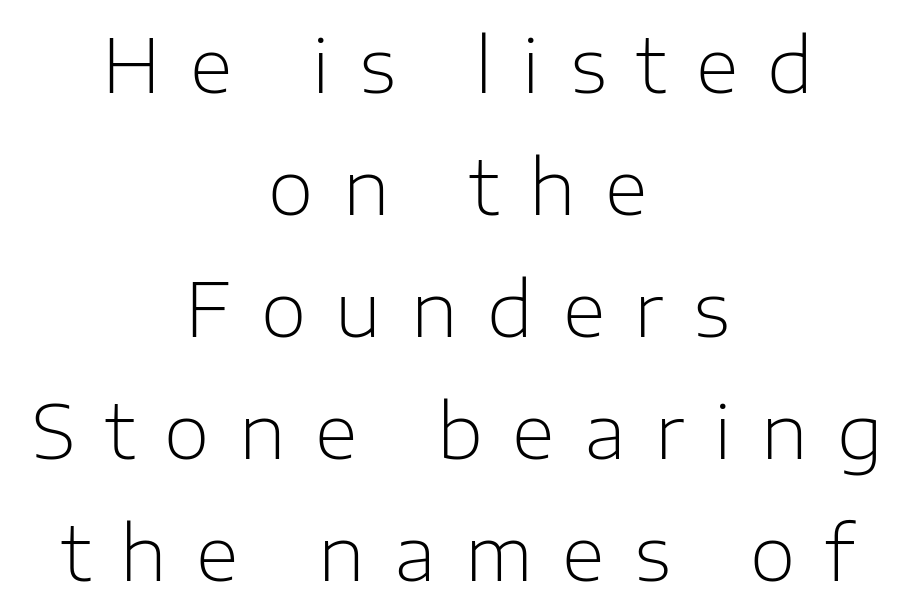
The image shows 74 px light sans-serif type, upright; set centered, normal line spacing (1.65x), unusually wide letter spacing (+0.4 em), not underlined; low stroke contrast and a medium x-height.
